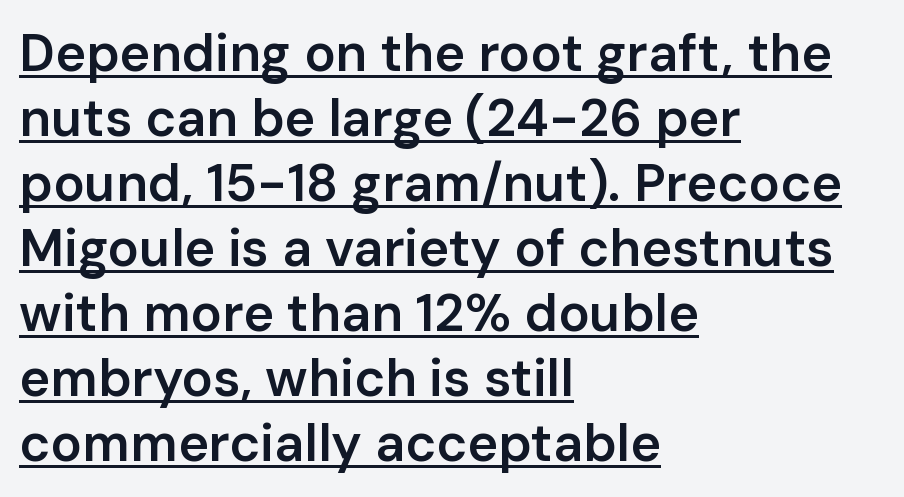
{"serif": "no", "italic": "no", "bold": "semi", "weight": "semibold", "width": "normal", "stroke_contrast": "low", "x_height": "medium", "monospaced": "no", "underline": "yes", "align": "left", "line_spacing": "normal", "line_spacing_ratio": 1.25, "letter_spacing": "normal", "letter_spacing_em": 0.0, "glyph_px": 52}
